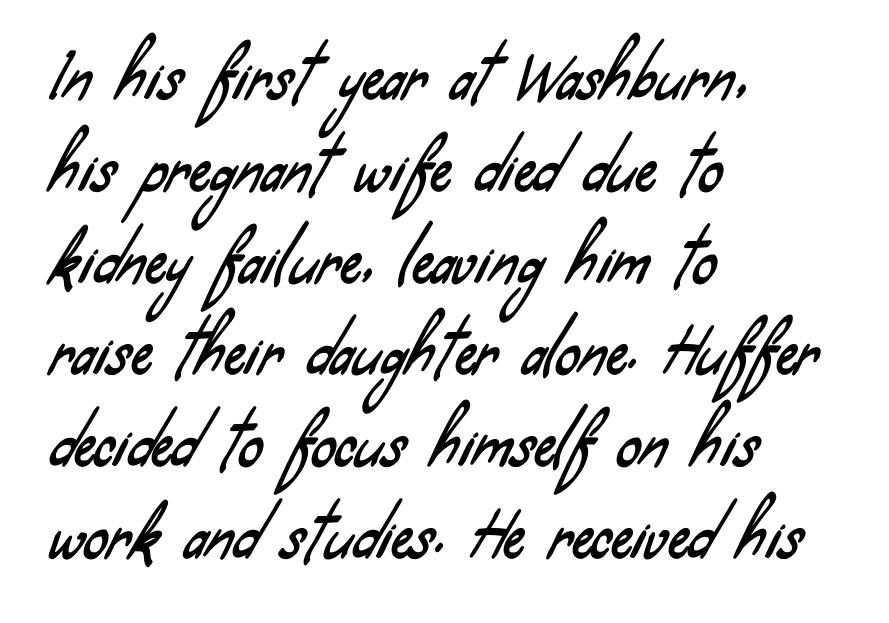
Q: Is the typeface a serif or a sans-serif typeface? A: Sans-serif.
Q: Is the text underlined? A: No.
Q: How is the paragraph aligned? A: Left-aligned.
Q: Is the spacing between letters normal or unusually wide? A: Normal.
Q: Is the spacing between lines tight, normal or loose? A: Normal.
Q: Width (condensed, normal, or wide)? A: Condensed.
Q: Stroke contrast? A: Low.
Q: x-height? A: Small.
Q: Monospaced? A: No.
